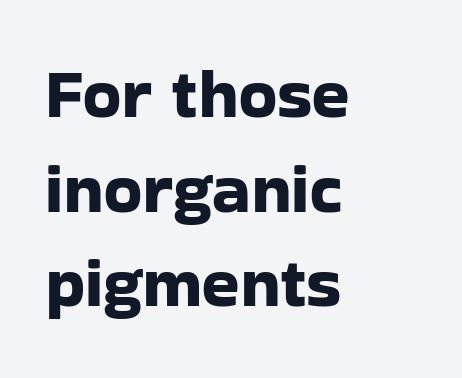
{"serif": "no", "italic": "no", "width": "normal", "stroke_contrast": "low", "x_height": "medium", "monospaced": "no", "underline": "no", "align": "left", "line_spacing": "normal", "line_spacing_ratio": 1.37, "letter_spacing": "normal", "letter_spacing_em": 0.0, "glyph_px": 69}
